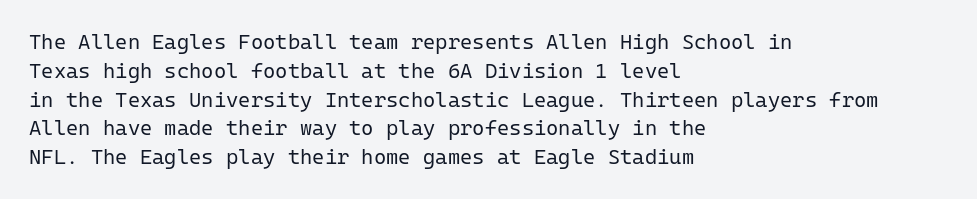
Q: Is the text bold? A: No.
Q: Is the text italic (slanted)? A: No, it is upright.
Q: Is the text underlined? A: No.
Q: How is the paragraph aligned? A: Left-aligned.
Q: Is the spacing between letters normal or unusually wide? A: Normal.
Q: Is the spacing between lines tight, normal or loose? A: Normal.
